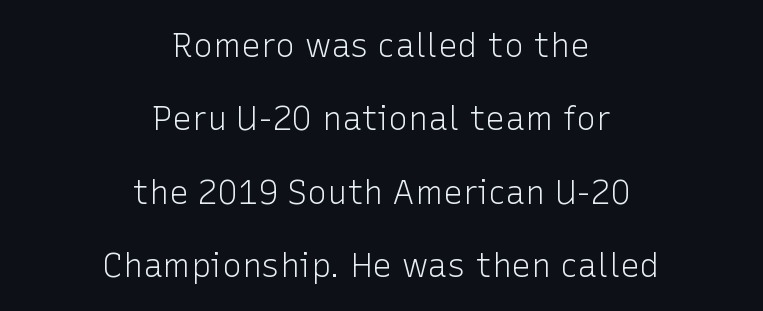
Q: Is the text bold? A: No.
Q: Is the text italic (slanted)? A: No, it is upright.
Q: Is the typeface a serif or a sans-serif typeface? A: Sans-serif.
Q: Is the text underlined? A: No.
Q: How is the paragraph aligned? A: Centered.
Q: Is the spacing between letters normal or unusually wide? A: Normal.
Q: Is the spacing between lines tight, normal or loose? A: Loose.
Q: Width (condensed, normal, or wide)? A: Normal.
Q: Stroke contrast? A: Low.
Q: x-height? A: Medium.
Q: Monospaced? A: No.
